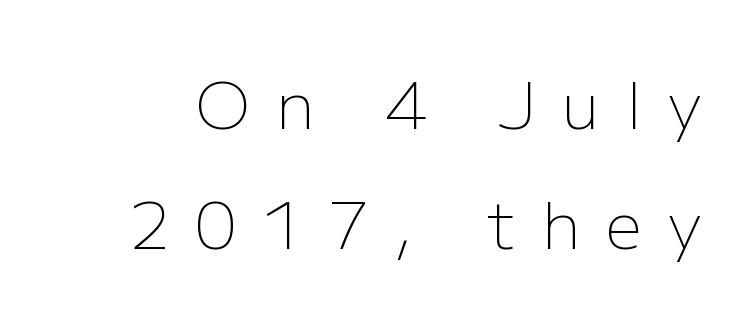
{"serif": "no", "italic": "no", "bold": "no", "weight": "light", "width": "normal", "stroke_contrast": "low", "x_height": "medium", "monospaced": "no", "underline": "no", "line_spacing_ratio": 1.88, "letter_spacing": "wide", "letter_spacing_em": 0.41, "glyph_px": 64}
